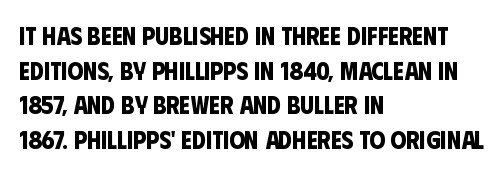
The image shows 25 px bold type; set left-aligned, normal line spacing (1.39x), normal letter spacing, not underlined.
